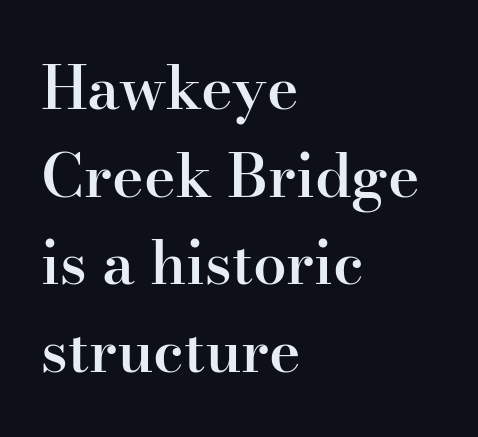
Q: Is the text bold? A: Semi-bold.
Q: Is the text italic (slanted)? A: No, it is upright.
Q: Is the typeface a serif or a sans-serif typeface? A: Serif.
Q: Is the text underlined? A: No.
Q: How is the paragraph aligned? A: Left-aligned.
Q: Is the spacing between letters normal or unusually wide? A: Normal.
Q: Is the spacing between lines tight, normal or loose? A: Normal.
Q: Width (condensed, normal, or wide)? A: Normal.
Q: Stroke contrast? A: High.
Q: x-height? A: Small.
Q: Monospaced? A: No.
